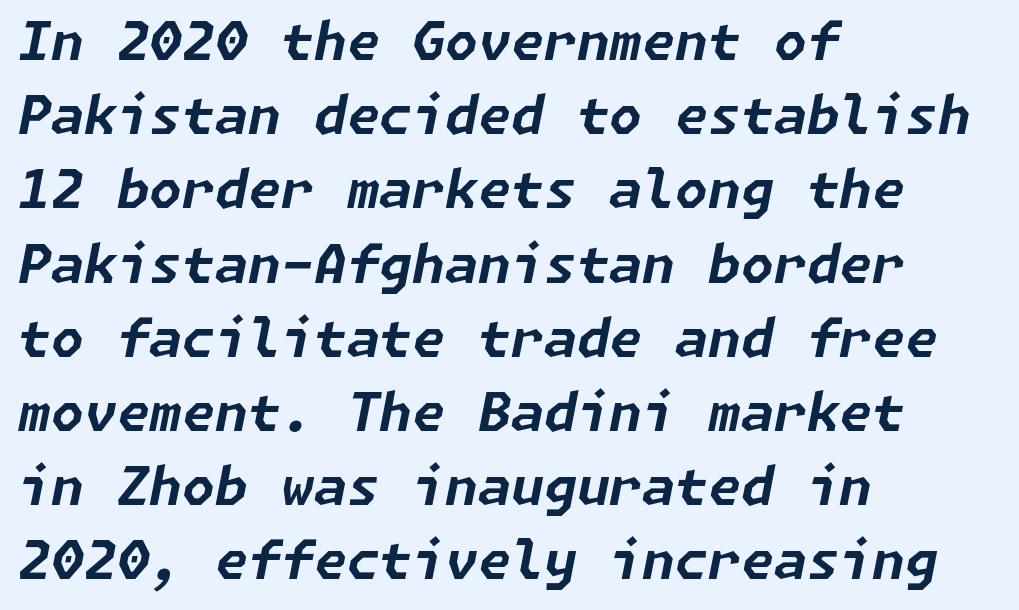
Q: Is the text bold? A: Yes.
Q: Is the text italic (slanted)? A: Yes, it leans right by about 11 degrees.
Q: Is the text underlined? A: No.
Q: How is the paragraph aligned? A: Left-aligned.
Q: Is the spacing between letters normal or unusually wide? A: Normal.
Q: Is the spacing between lines tight, normal or loose? A: Normal.
Q: Width (condensed, normal, or wide)? A: Normal.
Q: Stroke contrast? A: Low.
Q: x-height? A: Medium.
